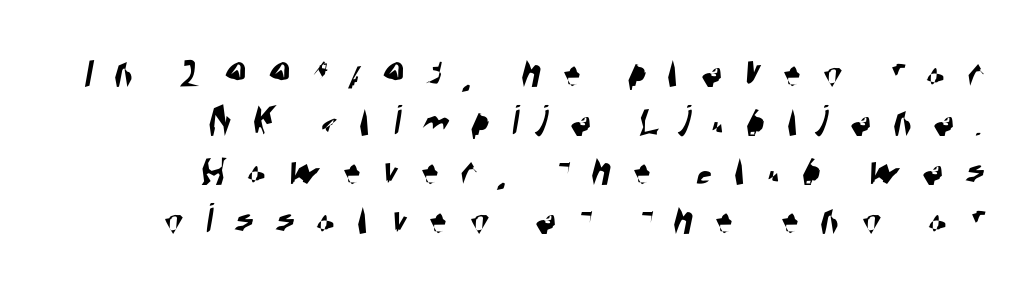
{"serif": "no", "width": "condensed", "stroke_contrast": "high", "x_height": "large", "monospaced": "no", "underline": "no", "align": "right", "line_spacing": "tight", "line_spacing_ratio": 1.11, "letter_spacing": "wide", "letter_spacing_em": 0.49, "glyph_px": 44}
